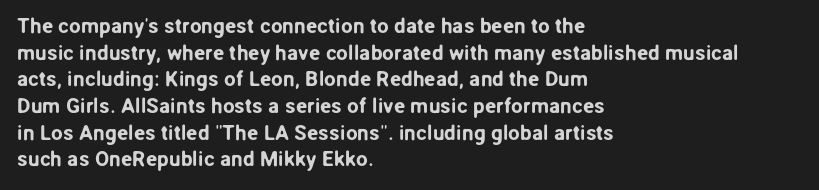
The image shows 21 px text type, upright; set left-aligned, normal line spacing (1.27x), normal letter spacing, not underlined.
